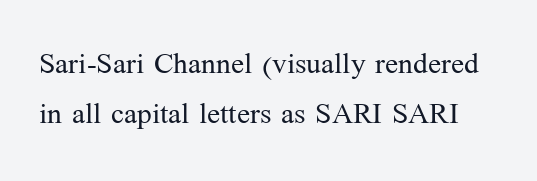
The image shows 39 px light serif type, upright; set normal line spacing (1.27x), normal letter spacing, not underlined; medium stroke contrast and a medium x-height.
